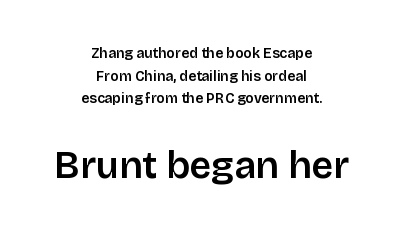
The image shows 38 px sans-serif type, upright; set centered, normal line spacing (1.62x), normal letter spacing, not underlined; the second (bottom) block is 2.71x larger; low stroke contrast and a large x-height.
